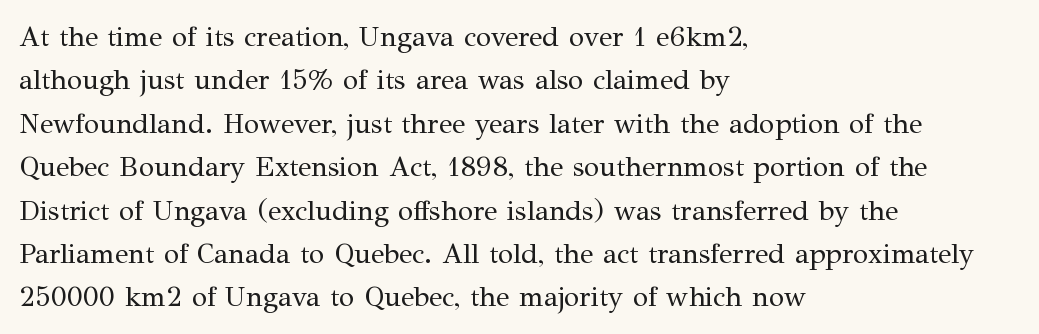
The image shows 28 px regular-weight serif type, upright; set left-aligned, normal line spacing (1.55x), normal letter spacing, not underlined; medium stroke contrast and a medium x-height.
